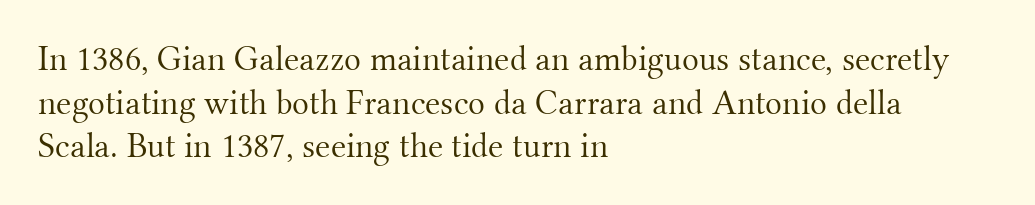
The image shows 35 px light serif type, upright; set left-aligned, normal line spacing (1.25x), normal letter spacing, not underlined; medium stroke contrast and a small x-height.
